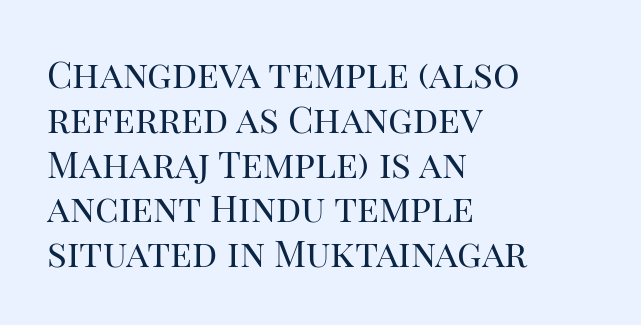
{"serif": "yes", "italic": "no", "bold": "no", "weight": "regular", "width": "normal", "stroke_contrast": "high", "x_height": "large", "monospaced": "no", "underline": "no", "align": "left", "line_spacing_ratio": 1.21, "letter_spacing": "normal", "letter_spacing_em": 0.0, "glyph_px": 37}
